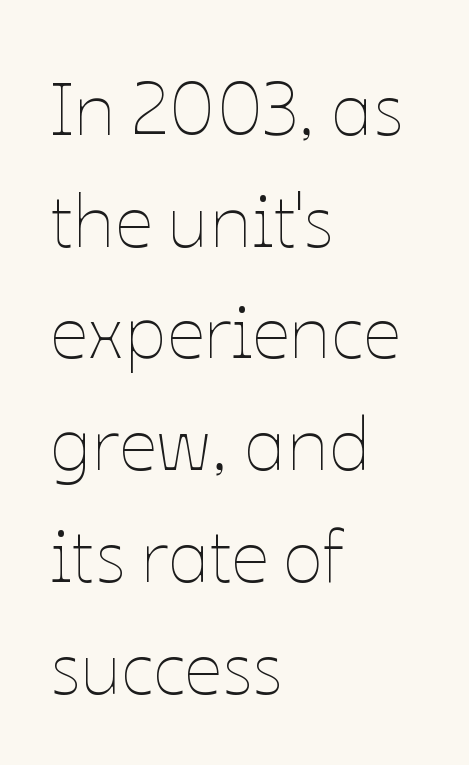
Q: Is the text bold? A: No.
Q: Is the text italic (slanted)? A: No, it is upright.
Q: Is the text underlined? A: No.
Q: How is the paragraph aligned? A: Left-aligned.
Q: Is the spacing between letters normal or unusually wide? A: Normal.
Q: Is the spacing between lines tight, normal or loose? A: Normal.
Q: Width (condensed, normal, or wide)? A: Normal.
Q: Stroke contrast? A: Low.
Q: x-height? A: Medium.
Q: Monospaced? A: No.
